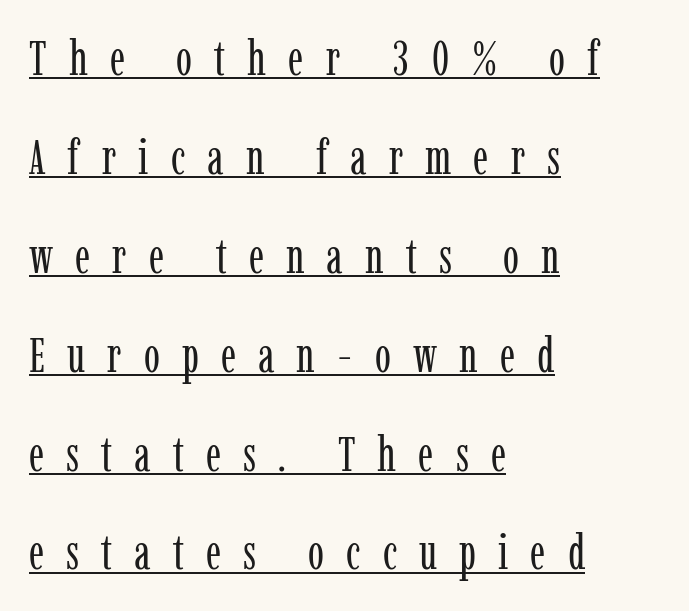
The image shows 48 px regular-weight, condensed serif type, upright; set left-aligned, loose line spacing (2.06x), unusually wide letter spacing (+0.46 em), underlined; low stroke contrast and a medium x-height.
